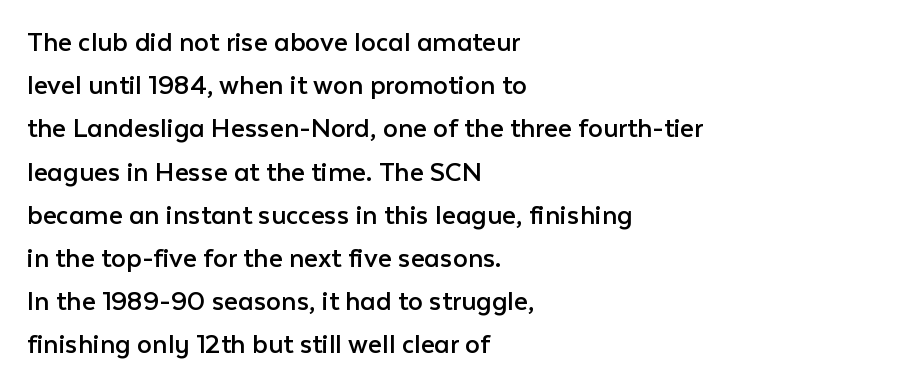
Nope, not italic — everything's standing straight. The rendering shows plain stroke endings on the letterforms — a sans-serif design. Evenly set lines give the paragraph a standard silhouette. Letters rest on an invisible, unmarked baseline.
